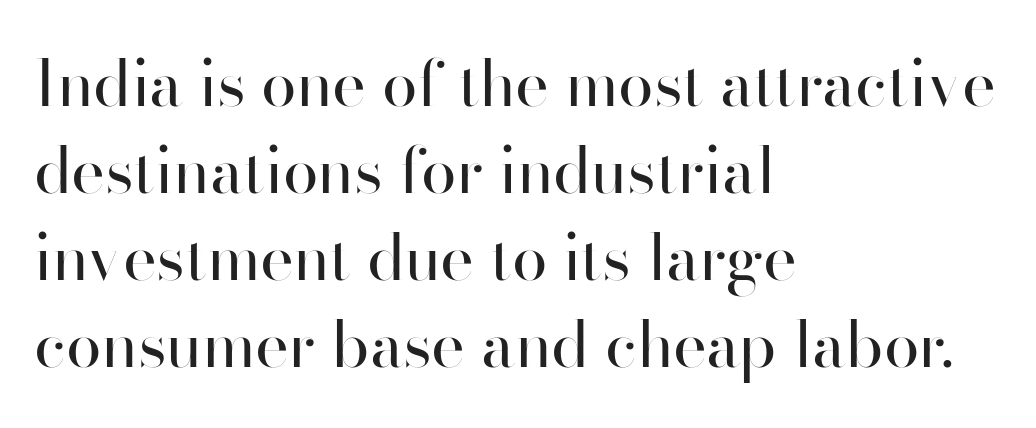
The space between consecutive lines is moderate. Looks like regular typesetting: each glyph gets only the width it needs. The face looks like a standard text weight, possibly lighter. Decoration check: the copy has no underline. In terms of letterform style, serifs are entirely absent.
